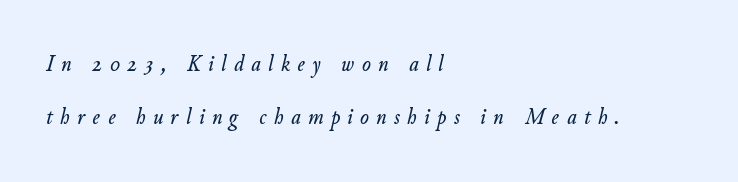
{"italic": "yes", "lean": "right", "slant_degrees": 11, "underline": "no", "align": "left", "line_spacing": "loose", "line_spacing_ratio": 2.3, "letter_spacing": "wide", "letter_spacing_em": 0.33, "glyph_px": 23}
